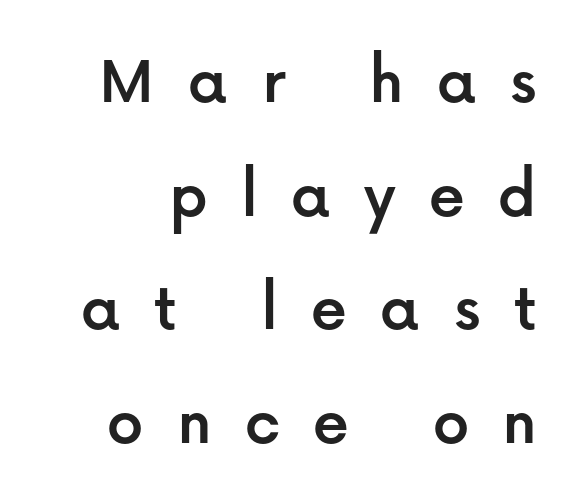
The image shows 71 px sans-serif type, upright; set right-aligned, normal line spacing (1.6x), unusually wide letter spacing (+0.47 em), not underlined; low stroke contrast and a medium x-height.
